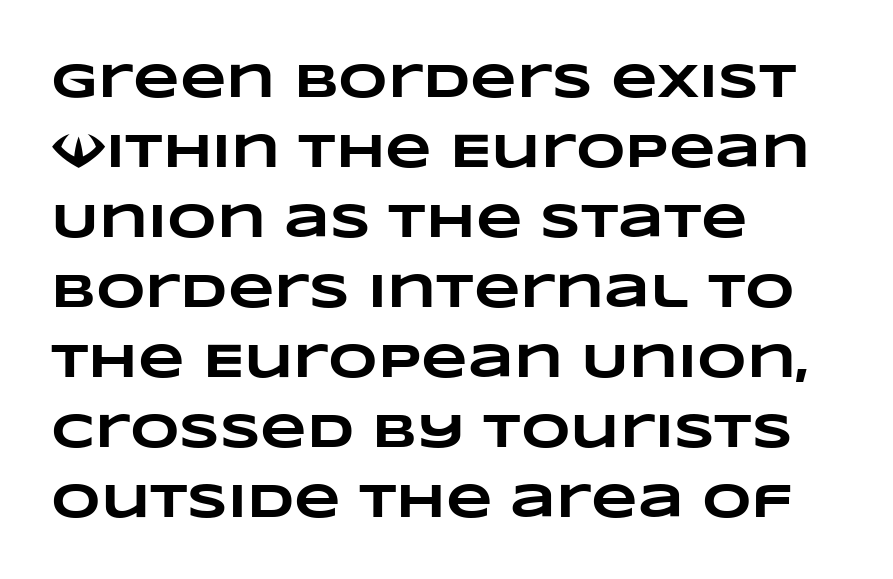
Q: Is the text bold? A: Yes.
Q: Is the text underlined? A: No.
Q: How is the paragraph aligned? A: Left-aligned.
Q: Is the spacing between letters normal or unusually wide? A: Normal.
Q: Is the spacing between lines tight, normal or loose? A: Normal.
Q: Width (condensed, normal, or wide)? A: Wide.
Q: Stroke contrast? A: Low.
Q: x-height? A: Large.
Q: Monospaced? A: No.
